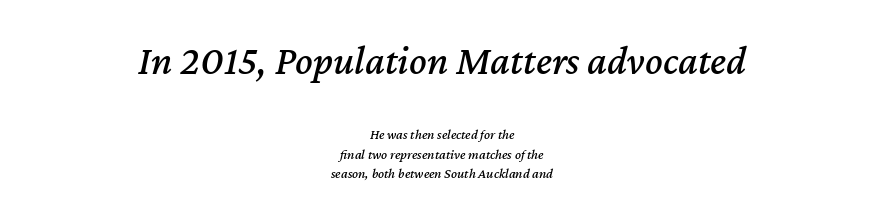
{"italic": "yes", "lean": "right", "slant_degrees": 12, "width": "normal", "stroke_contrast": "medium", "x_height": "medium", "monospaced": "no", "underline": "no", "align": "center", "line_spacing": "normal", "line_spacing_ratio": 1.38, "letter_spacing": "normal", "letter_spacing_em": 0.0, "larger_block": "first", "size_ratio": 2.93, "glyph_px": 41}
